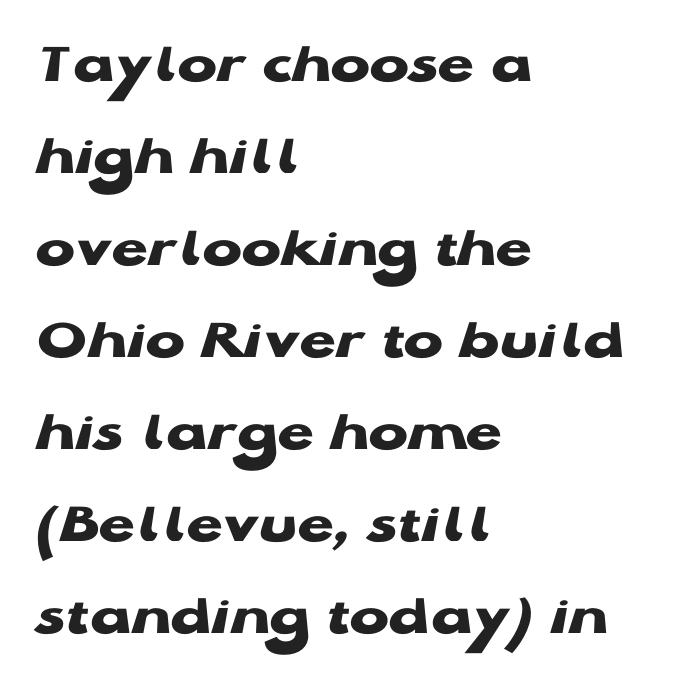
Q: Is the text bold? A: Yes.
Q: Is the text italic (slanted)? A: No, it is upright.
Q: Is the typeface a serif or a sans-serif typeface? A: Sans-serif.
Q: Is the text underlined? A: No.
Q: How is the paragraph aligned? A: Left-aligned.
Q: Is the spacing between letters normal or unusually wide? A: Normal.
Q: Is the spacing between lines tight, normal or loose? A: Normal.
Q: Width (condensed, normal, or wide)? A: Wide.
Q: Stroke contrast? A: Low.
Q: x-height? A: Medium.
Q: Monospaced? A: No.
